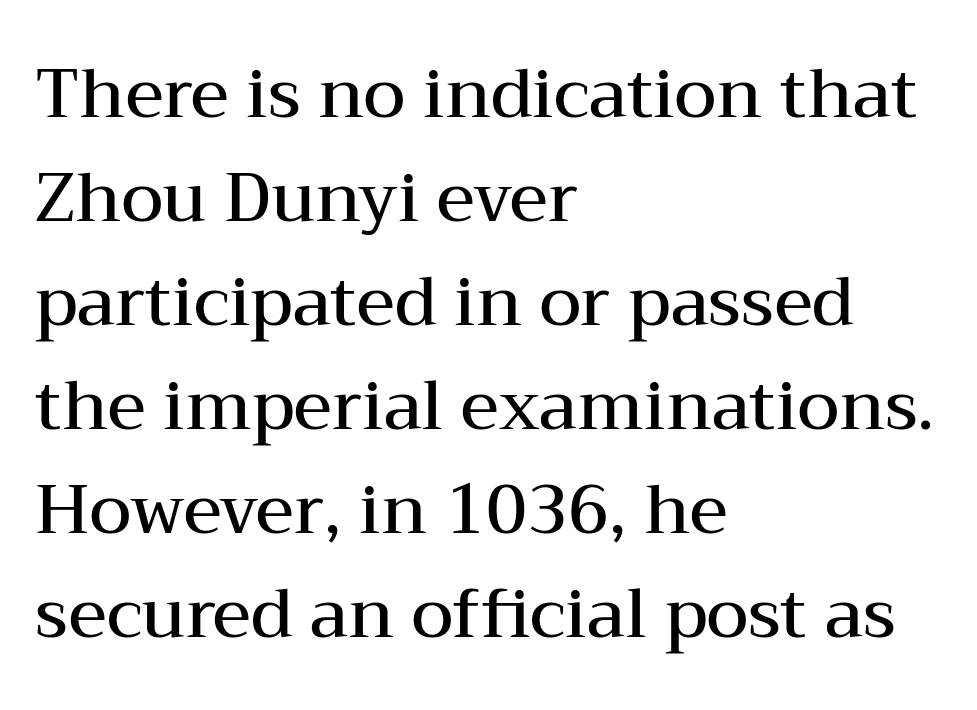
Q: Is the text bold? A: Semi-bold.
Q: Is the text italic (slanted)? A: No, it is upright.
Q: Is the typeface a serif or a sans-serif typeface? A: Serif.
Q: Is the text underlined? A: No.
Q: How is the paragraph aligned? A: Left-aligned.
Q: Is the spacing between letters normal or unusually wide? A: Normal.
Q: Is the spacing between lines tight, normal or loose? A: Normal.
Q: Width (condensed, normal, or wide)? A: Wide.
Q: Stroke contrast? A: Medium.
Q: x-height? A: Medium.
Q: Monospaced? A: No.
